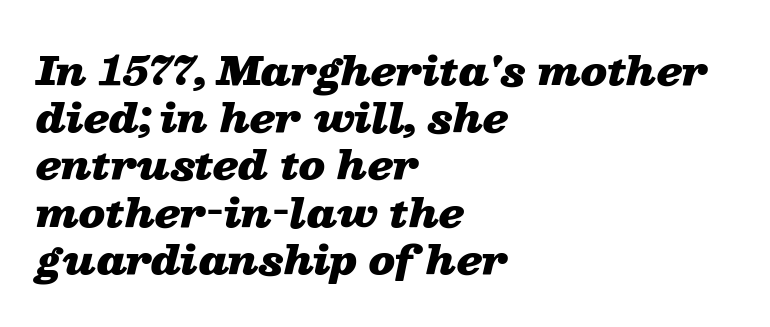
Is this a fixed-width face? No — the glyphs have proportional, varying widths. Is the letter spacing exaggerated? No — it looks like the ordinary default. Bare-footed words on every line. Where is the straight margin? On the left. Rendered with sloped, italic letterforms.
